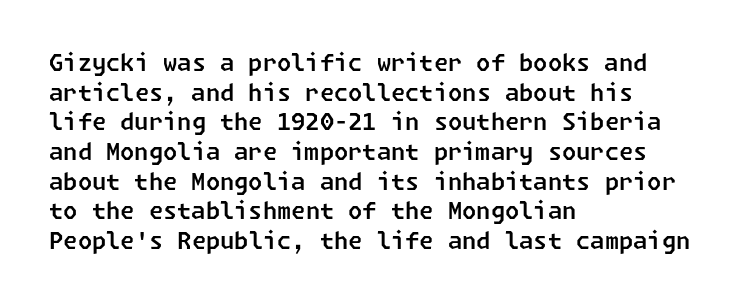
Leading matches the norm, producing a regular column. The passage is arranged the way most books set body copy — flush left. These lines keep a tight, regular rhythm from letter to letter. Underlining? Definitely not there.
